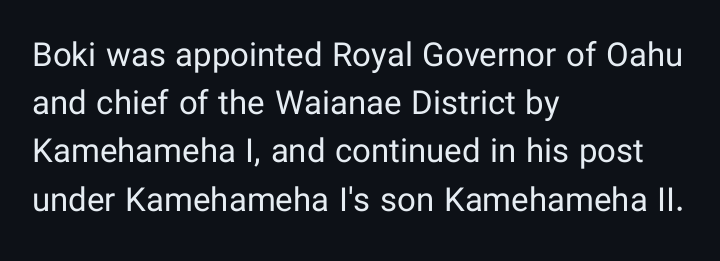
{"serif": "no", "italic": "no", "bold": "no", "weight": "regular", "width": "normal", "stroke_contrast": "low", "x_height": "medium", "monospaced": "no", "underline": "no", "align": "left", "line_spacing": "normal", "line_spacing_ratio": 1.46, "letter_spacing": "normal", "letter_spacing_em": 0.0, "glyph_px": 33}
